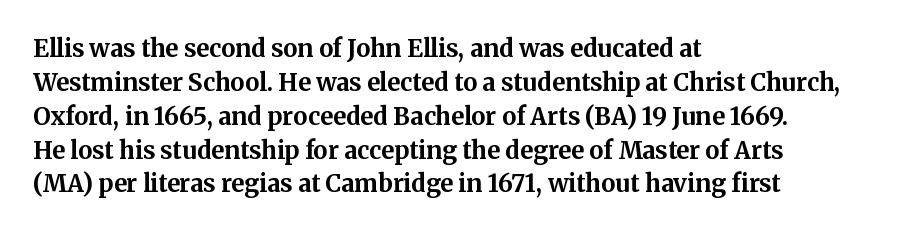
Check under the words: just untouched page. The lettering stays uniformly vertical, giving the passage a roman look. Does the weight exceed regular? Yes, all the way to bold. Leading: standard.
